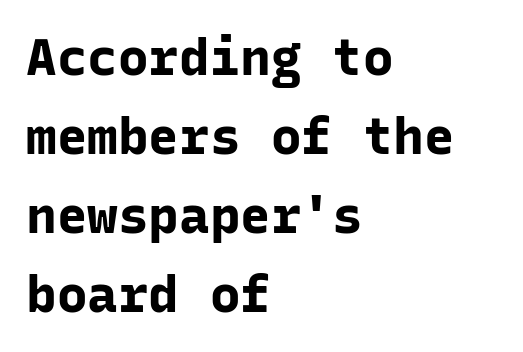
In terms of posture, this sample is upright. Quick note: underline off. Observe the ordinary spacing: letters are neighbours, not strangers. Baseline-to-baseline distance is the conventional proportion of letter height. The passage is arranged the way most books set body copy — flush left.
